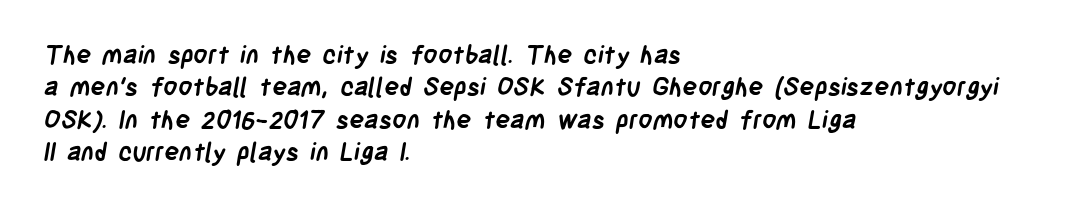
{"bold": "yes", "underline": "no", "align": "left", "line_spacing": "normal", "line_spacing_ratio": 1.3, "letter_spacing": "normal", "letter_spacing_em": 0.0, "glyph_px": 25}
